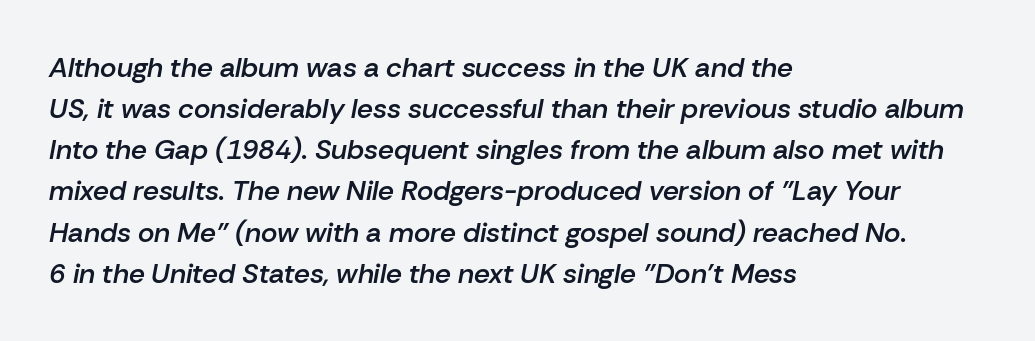
Lines of text with bare space underneath. Characters are canted at an angle relative to the baseline's perpendicular. A typesetter would call this proportional, since set widths differ per character. A typesetter would call this leading conventional body-copy spacing.
